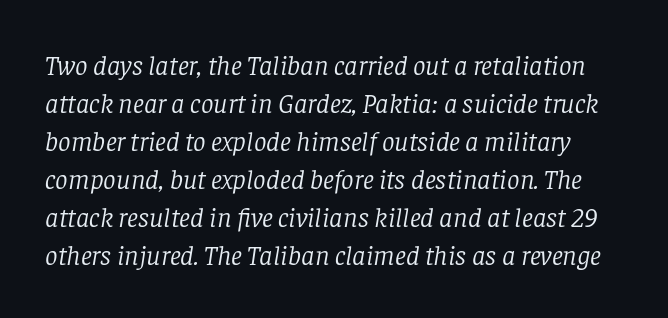
The rendering applies a slant to the glyphs. The rendering uses natural spacing where letterforms have individual widths. The zone under the glyphs is completely vacant. Yep, those are serifs on the letters. The passage shown has conventional tracking throughout. Heft: none added — not bold.
